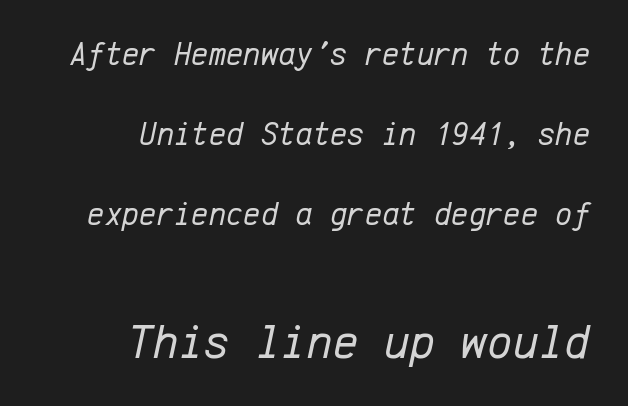
A typesetter would call this monospace, since all characters share one set width. Descenders hang freely into open space. The letterforms sit at book weight or below. Observe the ordinary spacing: letters are neighbours, not strangers. The rendering anchors every line to the right-hand side.
